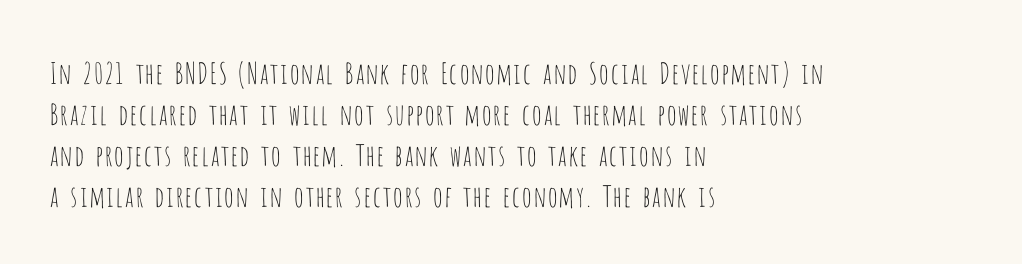
Q: Is the text bold? A: No.
Q: Is the text italic (slanted)? A: No, it is upright.
Q: Is the typeface a serif or a sans-serif typeface? A: Sans-serif.
Q: Is the text underlined? A: No.
Q: How is the paragraph aligned? A: Left-aligned.
Q: Is the spacing between letters normal or unusually wide? A: Normal.
Q: Is the spacing between lines tight, normal or loose? A: Normal.
Q: Width (condensed, normal, or wide)? A: Condensed.
Q: Stroke contrast? A: Low.
Q: x-height? A: Large.
Q: Monospaced? A: No.
